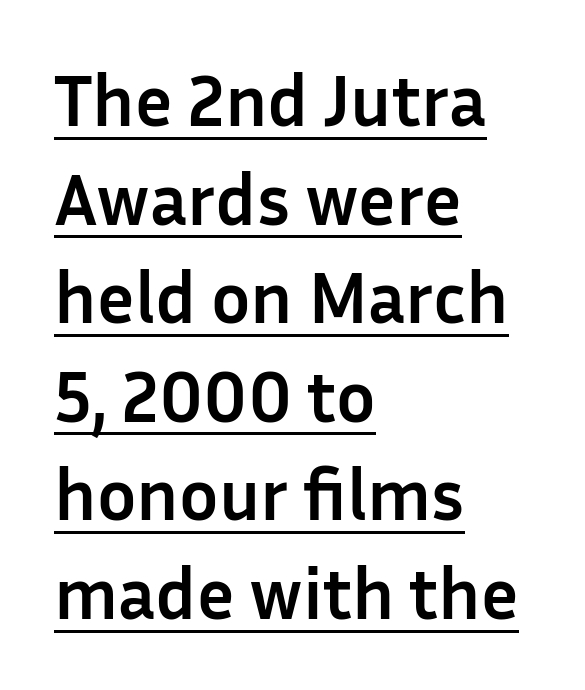
{"serif": "no", "italic": "no", "bold": "yes", "weight": "semibold", "width": "normal", "stroke_contrast": "low", "x_height": "medium", "monospaced": "no", "underline": "yes", "align": "left", "line_spacing": "normal", "line_spacing_ratio": 1.35, "letter_spacing": "normal", "letter_spacing_em": 0.0, "glyph_px": 73}
